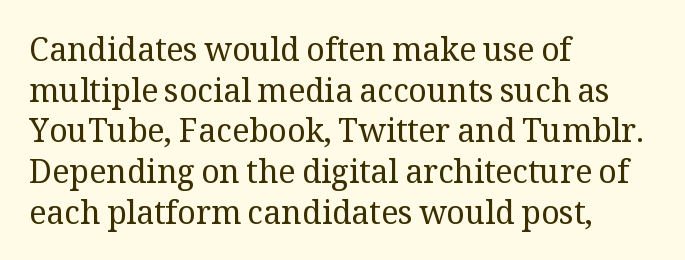
Q: Is the text bold? A: No.
Q: Is the text italic (slanted)? A: No, it is upright.
Q: Is the typeface a serif or a sans-serif typeface? A: Serif.
Q: Is the text underlined? A: No.
Q: How is the paragraph aligned? A: Left-aligned.
Q: Is the spacing between letters normal or unusually wide? A: Normal.
Q: Is the spacing between lines tight, normal or loose? A: Normal.
Q: Width (condensed, normal, or wide)? A: Normal.
Q: Stroke contrast? A: Medium.
Q: x-height? A: Medium.
Q: Monospaced? A: No.
